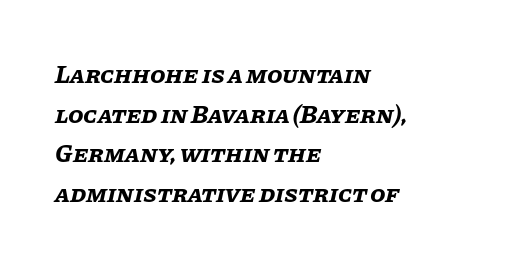
Nobody drew a line under any word here. Would a proofreader flag this as italicized? Yes. Characters follow at the spacing the type designer built in. Does the copy run flush right? No — it runs flush left. Does the weight exceed regular? Yes, all the way to bold.
